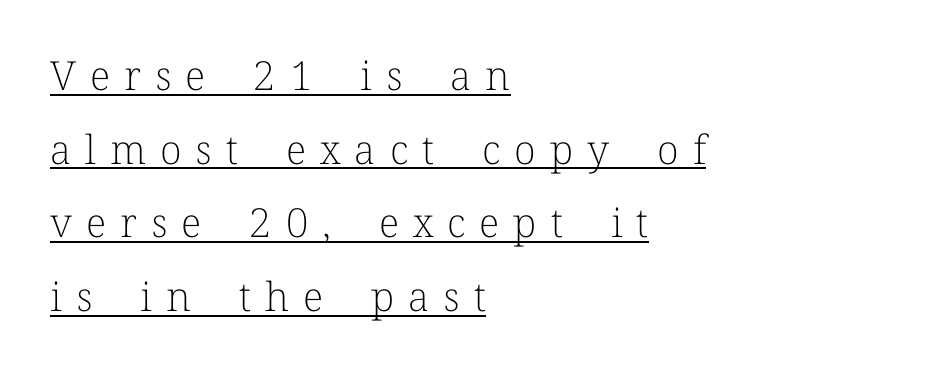
Q: Is the text bold? A: No.
Q: Is the text italic (slanted)? A: No, it is upright.
Q: Is the typeface a serif or a sans-serif typeface? A: Serif.
Q: Is the text underlined? A: Yes.
Q: How is the paragraph aligned? A: Left-aligned.
Q: Is the spacing between letters normal or unusually wide? A: Unusually wide.
Q: Width (condensed, normal, or wide)? A: Normal.
Q: Stroke contrast? A: Low.
Q: x-height? A: Medium.
Q: Monospaced? A: No.
